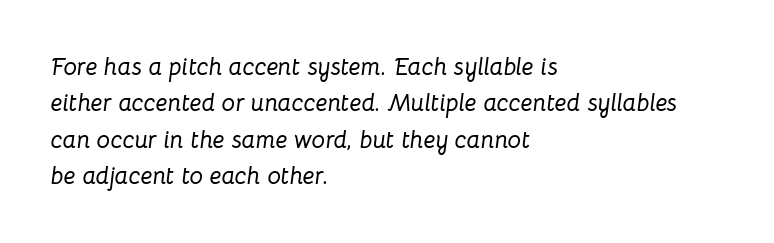
The image shows 24 px text type, italic (leaning right); set left-aligned, normal line spacing (1.52x), normal letter spacing, not underlined.
